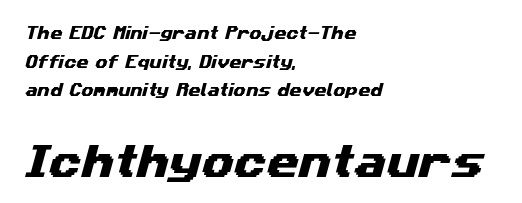
Type size steps up from the first block to the second. The specimen omits any rule beneath the text block's lines. This sample uses a sans-serif face. The face used here is proportionally spaced, like ordinary book or web type. This sample trades compactness for vertical openness between lines. Which margin do the lines hug? The left one — the right edge is uneven.
